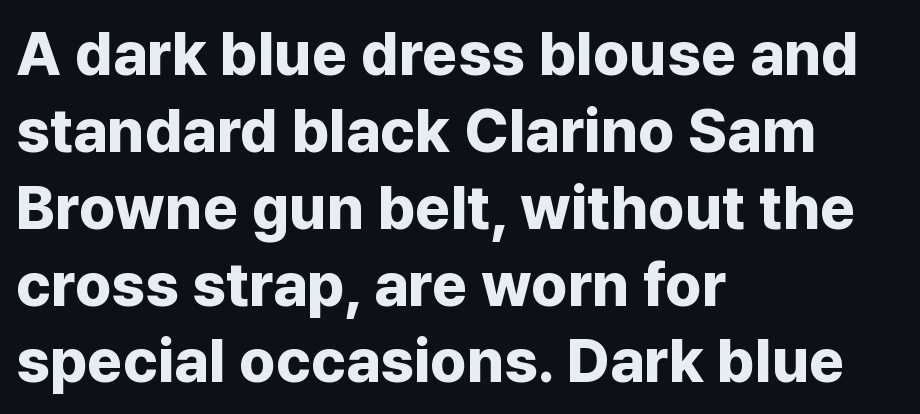
A full-strength bold gives these letters their thick strokes. The letters advance in unequal steps, a hallmark of proportional type. A classic flush-left, rag-right setting is used for this passage. Nothing sits at the stroke ends, so this counts as sans-serif.
